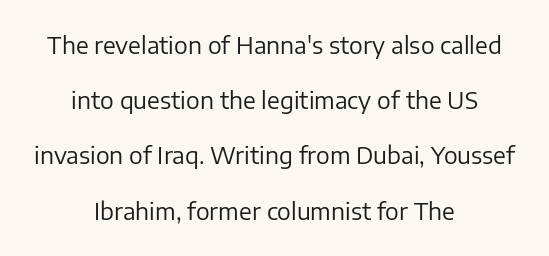
The image shows 23 px text type, upright; set centered, loose line spacing (2.4x), normal letter spacing, not underlined.
